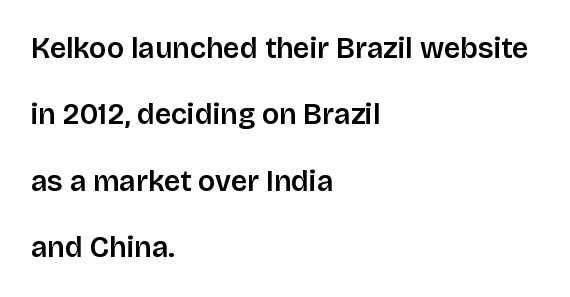
Q: Is the text bold? A: Semi-bold.
Q: Is the text italic (slanted)? A: No, it is upright.
Q: Is the typeface a serif or a sans-serif typeface? A: Sans-serif.
Q: Is the text underlined? A: No.
Q: How is the paragraph aligned? A: Left-aligned.
Q: Is the spacing between letters normal or unusually wide? A: Normal.
Q: Is the spacing between lines tight, normal or loose? A: Loose.
Q: Width (condensed, normal, or wide)? A: Normal.
Q: Stroke contrast? A: Low.
Q: x-height? A: Large.
Q: Monospaced? A: No.
